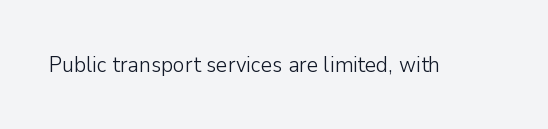
{"italic": "no", "bold": "no", "underline": "no", "letter_spacing": "normal", "letter_spacing_em": 0.0, "glyph_px": 22}
